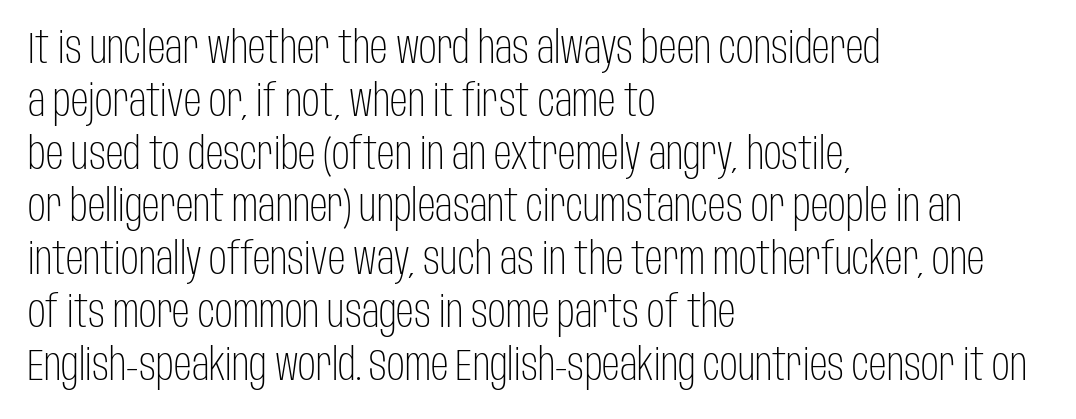
Q: Is the text bold? A: No.
Q: Is the text italic (slanted)? A: No, it is upright.
Q: Is the typeface a serif or a sans-serif typeface? A: Sans-serif.
Q: Is the text underlined? A: No.
Q: How is the paragraph aligned? A: Left-aligned.
Q: Is the spacing between letters normal or unusually wide? A: Normal.
Q: Width (condensed, normal, or wide)? A: Condensed.
Q: Stroke contrast? A: Low.
Q: x-height? A: Large.
Q: Monospaced? A: No.
